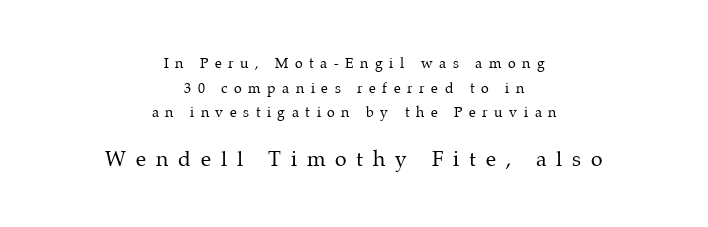
The image shows 21 px text type, upright; set centered, line spacing 1.76x, unusually wide letter spacing (+0.47 em), not underlined; the second (bottom) block is 1.5x larger.
